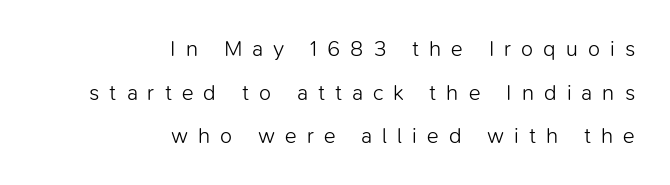
The image shows 22 px text type, upright; set right-aligned, loose line spacing (1.98x), unusually wide letter spacing (+0.46 em), not underlined.
